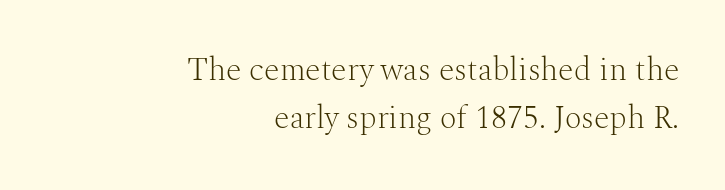
The image shows 32 px light serif type, upright; set right-aligned, normal line spacing (1.51x), normal letter spacing, not underlined; medium stroke contrast and a medium x-height.
